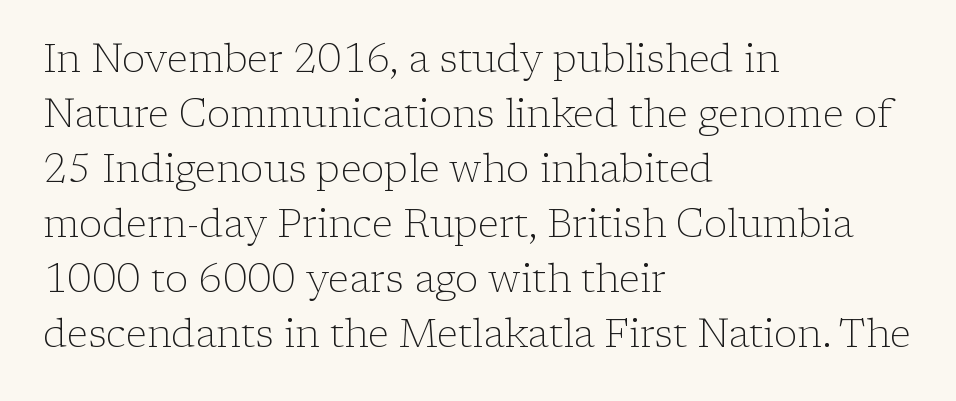
{"serif": "yes", "italic": "no", "bold": "no", "weight": "light", "width": "normal", "stroke_contrast": "low", "x_height": "medium", "monospaced": "no", "underline": "no", "align": "left", "line_spacing": "normal", "line_spacing_ratio": 1.41, "letter_spacing": "normal", "letter_spacing_em": 0.0, "glyph_px": 39}
